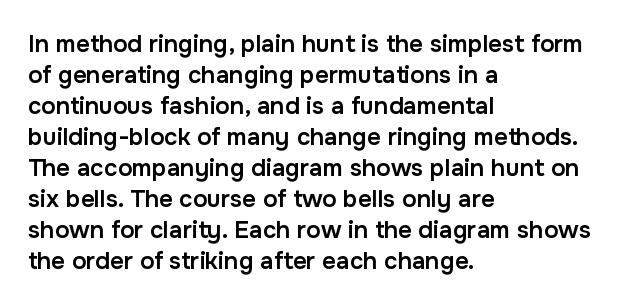
Q: Is the text bold? A: Semi-bold.
Q: Is the text italic (slanted)? A: No, it is upright.
Q: Is the text underlined? A: No.
Q: How is the paragraph aligned? A: Left-aligned.
Q: Is the spacing between letters normal or unusually wide? A: Normal.
Q: Is the spacing between lines tight, normal or loose? A: Normal.
